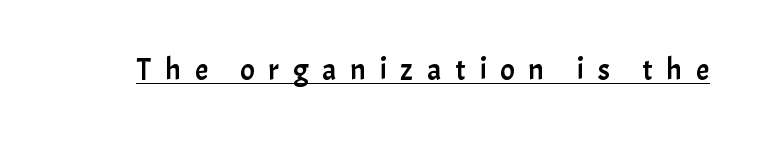
The image shows 30 px sans-serif type, upright; set unusually wide letter spacing (+0.46 em), underlined; low stroke contrast and a medium x-height.
